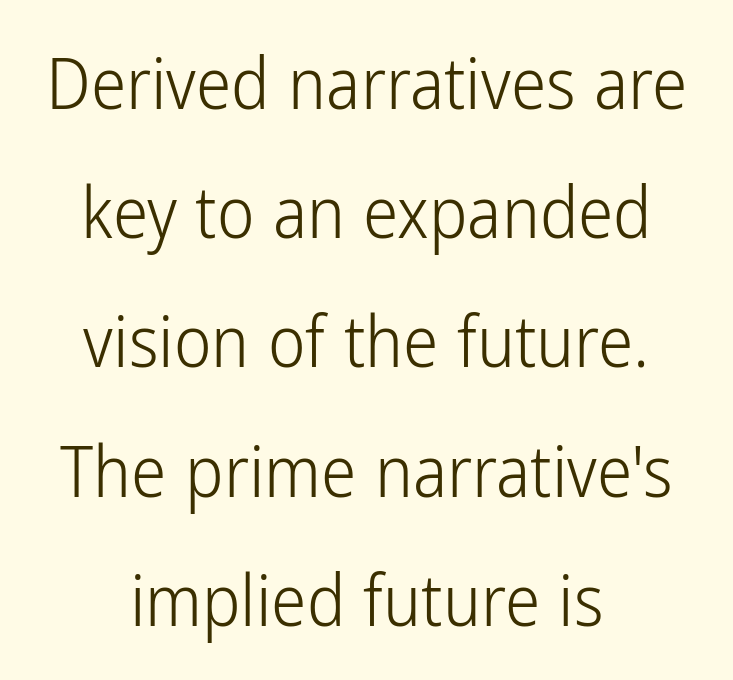
Q: Is the text bold? A: No.
Q: Is the text italic (slanted)? A: No, it is upright.
Q: Is the typeface a serif or a sans-serif typeface? A: Sans-serif.
Q: Is the text underlined? A: No.
Q: How is the paragraph aligned? A: Centered.
Q: Is the spacing between letters normal or unusually wide? A: Normal.
Q: Width (condensed, normal, or wide)? A: Condensed.
Q: Stroke contrast? A: Low.
Q: x-height? A: Medium.
Q: Monospaced? A: No.
